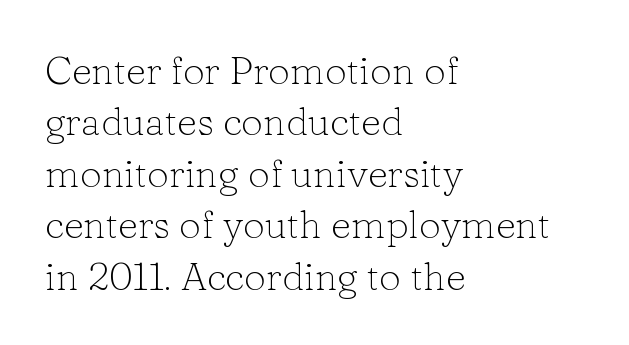
Q: Is the text bold? A: No.
Q: Is the text italic (slanted)? A: No, it is upright.
Q: Is the typeface a serif or a sans-serif typeface? A: Serif.
Q: Is the text underlined? A: No.
Q: How is the paragraph aligned? A: Left-aligned.
Q: Is the spacing between letters normal or unusually wide? A: Normal.
Q: Is the spacing between lines tight, normal or loose? A: Normal.
Q: Width (condensed, normal, or wide)? A: Normal.
Q: Stroke contrast? A: Low.
Q: x-height? A: Medium.
Q: Monospaced? A: No.
